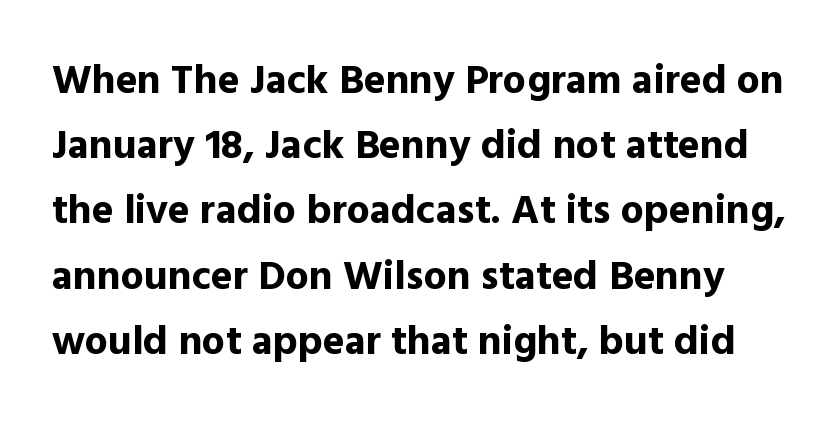
The passage shown is typed in a proportional face where columns would drift. Serif or sans? Sans — the stroke terminals are bare. A typesetter would mark this as roman, not italic. The rendering uses a bold face; every stroke is thick and dark. One glance says typical: line gaps are just what's usual. Is the letter spacing exaggerated? No — it looks like the ordinary default.
